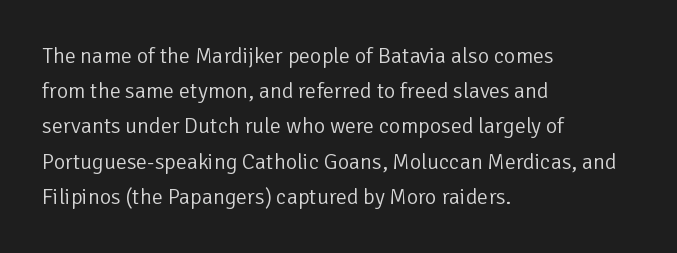
A quiet, ordinary-to-light weight characterises the typeface. Default kerning and tracking; the words read as compact shapes. These lines stack with their left ends in a neat column. The leading is moderate, giving the passage an even texture.
